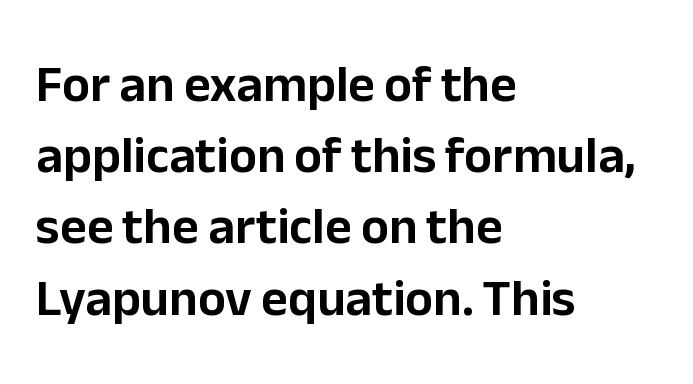
This is sans-serif lettering, the kind often seen on screens and signage. Check the space under the baseline: it is left empty. You could not count columns in this text — the font is proportionally spaced. Leading: standard.
